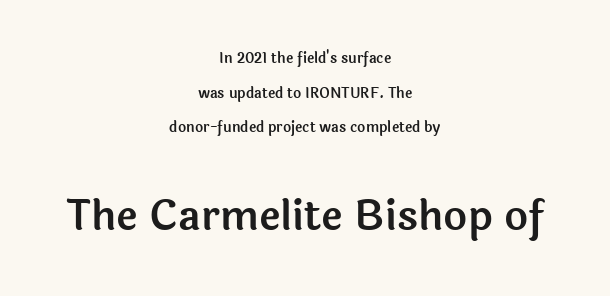
The image shows 41 px sans-serif type, upright; set centered, loose line spacing (2.48x), normal letter spacing, not underlined; the second (bottom) block is 2.93x larger; a medium x-height.
